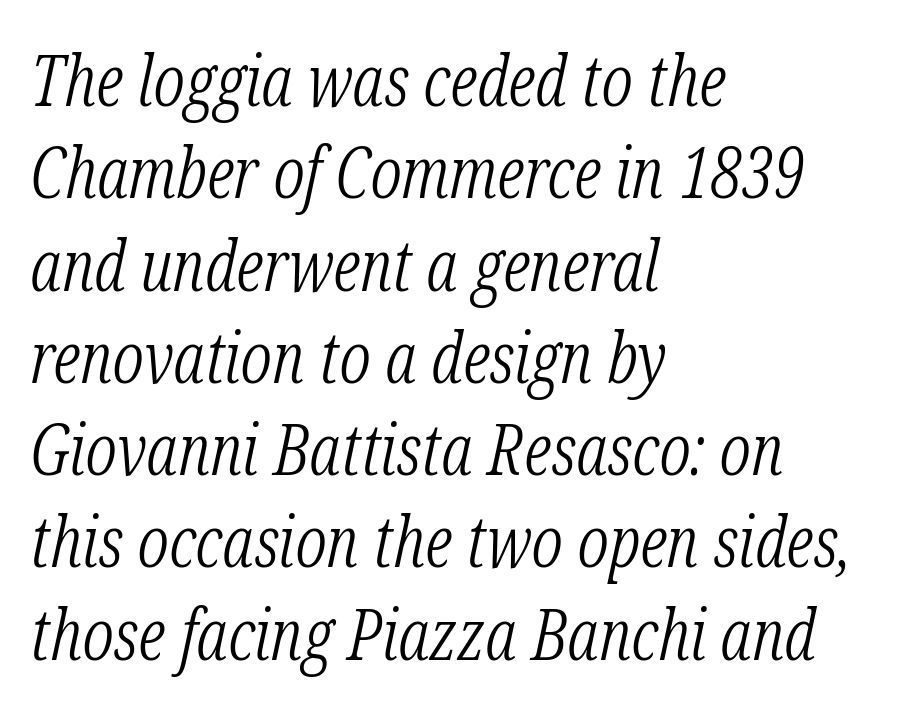
The face used here is rendered with its standard letterfit. Each letter keeps its own natural width here, so spacing adapts to shape. The designer went with a serif here, giving each stem small feet. The font's italic variant was chosen for this text. The specimen omits any rule beneath the text block's lines.
